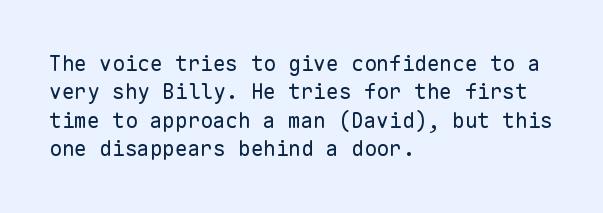
{"italic": "no", "bold": "no", "underline": "no", "align": "left", "line_spacing": "normal", "line_spacing_ratio": 1.35, "letter_spacing": "normal", "letter_spacing_em": 0.0, "glyph_px": 21}
